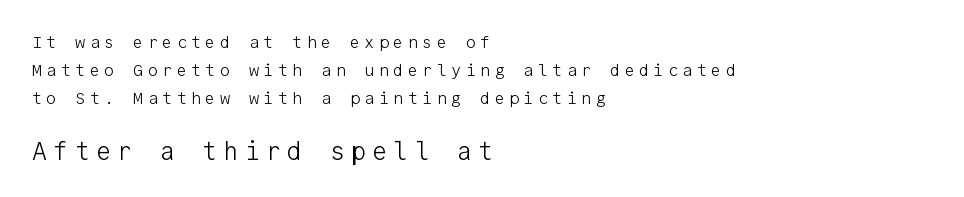
{"italic": "no", "bold": "no", "underline": "no", "align": "left", "line_spacing": "normal", "line_spacing_ratio": 1.66, "letter_spacing": "wide", "letter_spacing_em": 0.25, "larger_block": "second", "size_ratio": 1.47, "glyph_px": 25}
